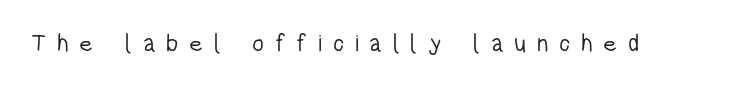
{"italic": "no", "bold": "no", "underline": "no", "letter_spacing": "wide", "letter_spacing_em": 0.44, "glyph_px": 24}
